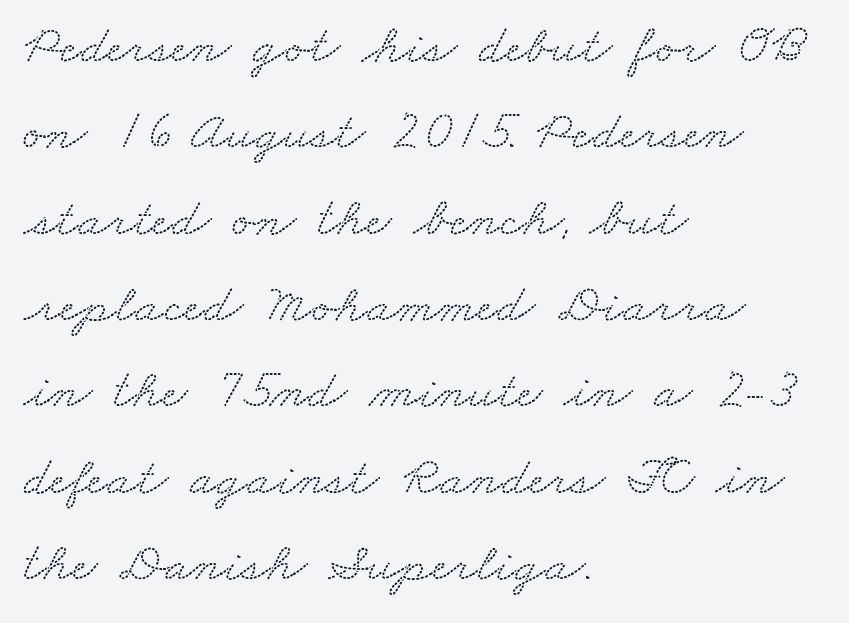
{"width": "wide", "stroke_contrast": "low", "x_height": "small", "monospaced": "no", "underline": "no", "align": "left", "line_spacing": "normal", "line_spacing_ratio": 1.57, "letter_spacing": "normal", "letter_spacing_em": 0.0, "glyph_px": 55}
